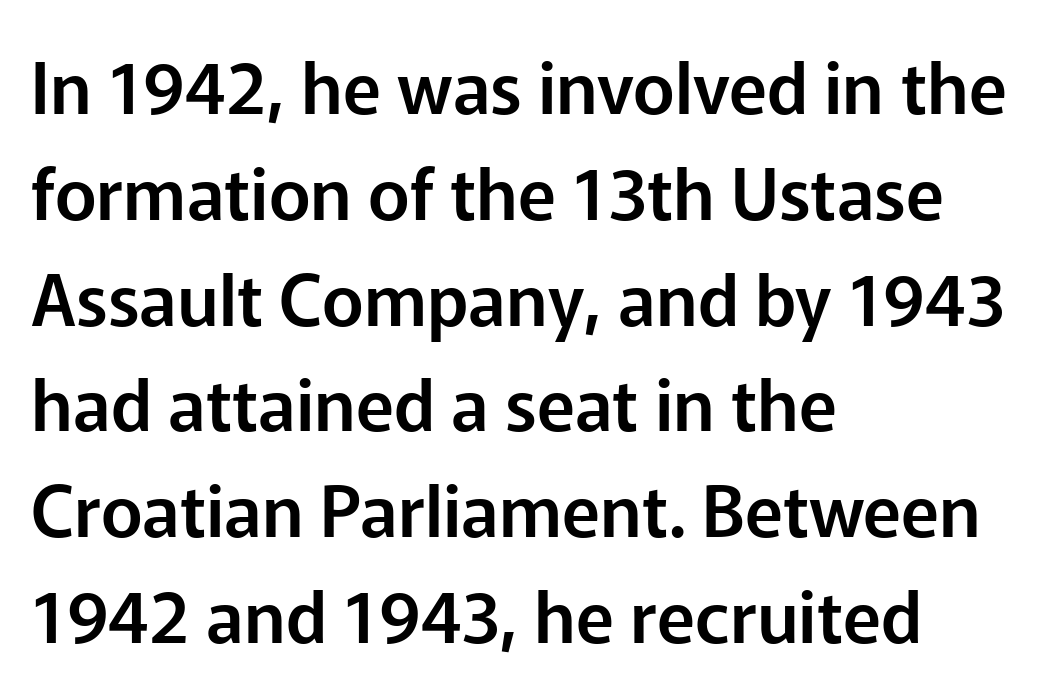
{"serif": "no", "italic": "no", "width": "normal", "stroke_contrast": "low", "x_height": "medium", "monospaced": "no", "underline": "no", "align": "left", "line_spacing": "normal", "line_spacing_ratio": 1.49, "letter_spacing": "normal", "letter_spacing_em": 0.0, "glyph_px": 71}
